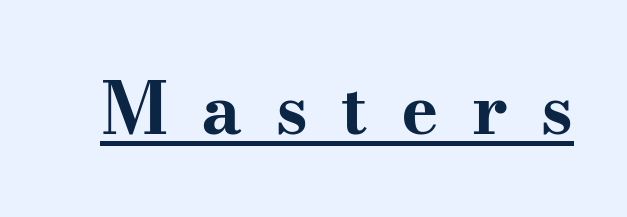
{"serif": "yes", "italic": "no", "bold": "yes", "weight": "bold", "width": "wide", "stroke_contrast": "medium", "x_height": "small", "monospaced": "no", "underline": "yes", "letter_spacing": "wide", "letter_spacing_em": 0.47, "glyph_px": 71}
